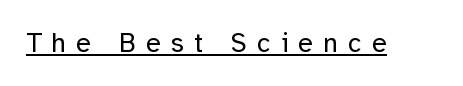
The image shows 27 px text type, upright; set unusually wide letter spacing (+0.38 em), underlined.
